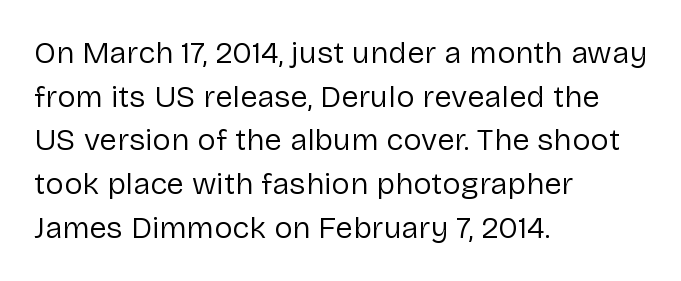
{"serif": "no", "italic": "no", "bold": "no", "weight": "regular", "width": "normal", "stroke_contrast": "low", "x_height": "medium", "monospaced": "no", "underline": "no", "align": "left", "line_spacing": "normal", "line_spacing_ratio": 1.41, "letter_spacing": "normal", "letter_spacing_em": 0.0, "glyph_px": 31}
